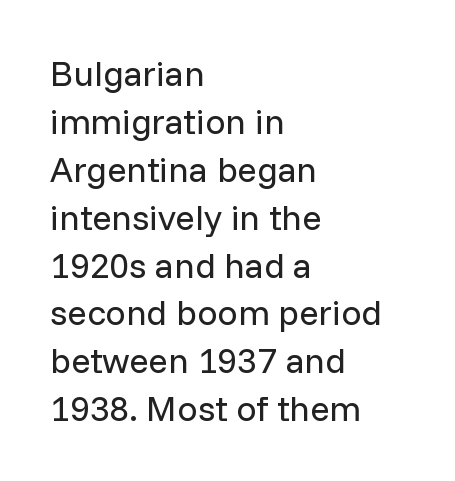
{"serif": "no", "italic": "no", "bold": "no", "weight": "regular", "width": "normal", "stroke_contrast": "low", "x_height": "medium", "monospaced": "no", "underline": "no", "align": "left", "line_spacing": "normal", "line_spacing_ratio": 1.33, "letter_spacing": "normal", "letter_spacing_em": 0.0, "glyph_px": 36}
